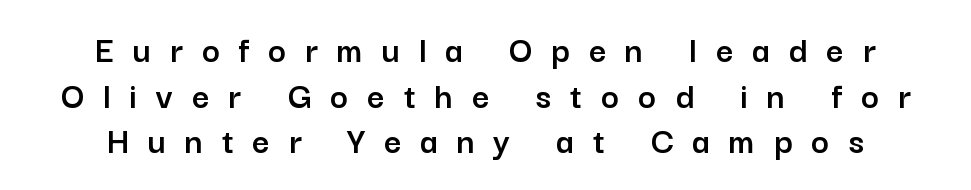
The image shows 38 px sans-serif type, upright; set centered, line spacing 1.2x, unusually wide letter spacing (+0.5 em), not underlined; low stroke contrast and a medium x-height.
